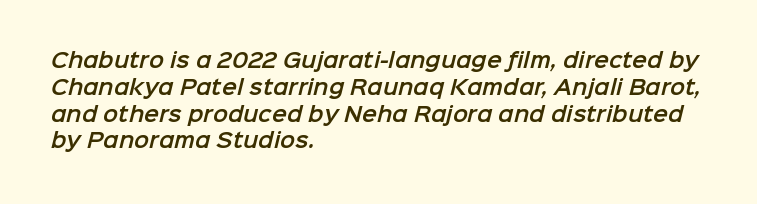
{"underline": "no", "align": "left", "line_spacing": "normal", "line_spacing_ratio": 1.34, "letter_spacing": "normal", "letter_spacing_em": 0.0, "glyph_px": 20}
